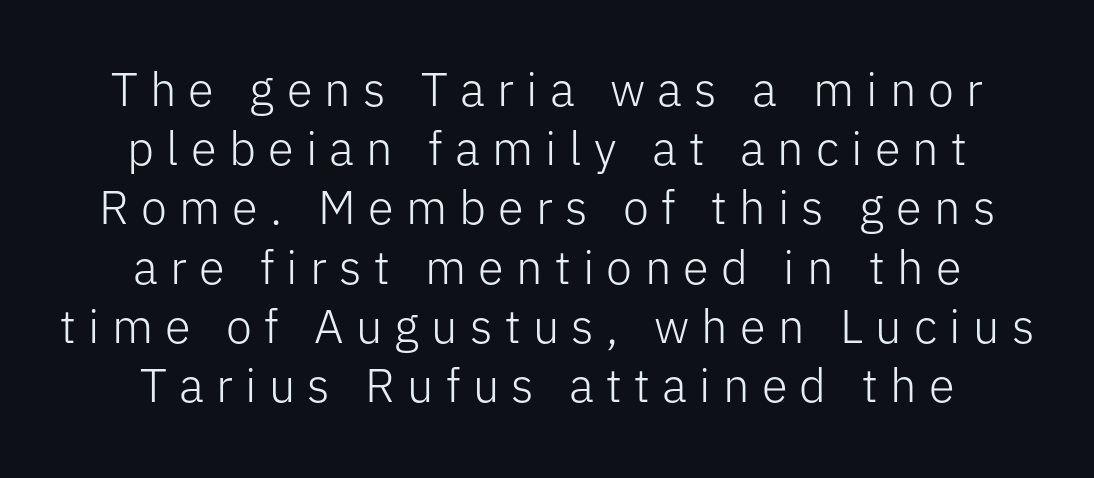
The image shows 47 px light sans-serif type, upright; set centered, normal line spacing (1.26x), unusually wide letter spacing (+0.26 em), not underlined; low stroke contrast and a medium x-height.
